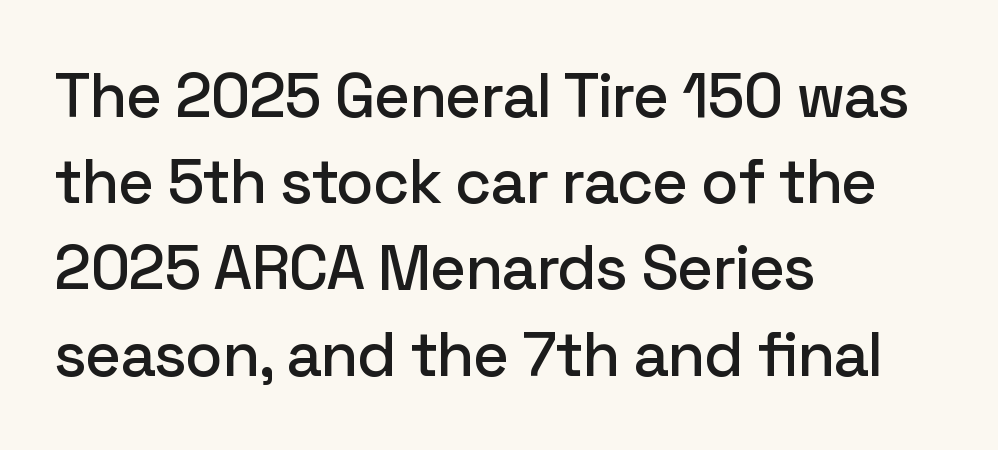
{"serif": "no", "italic": "no", "width": "normal", "stroke_contrast": "low", "x_height": "medium", "monospaced": "no", "underline": "no", "align": "left", "line_spacing": "normal", "line_spacing_ratio": 1.39, "letter_spacing": "normal", "letter_spacing_em": 0.0, "glyph_px": 62}
